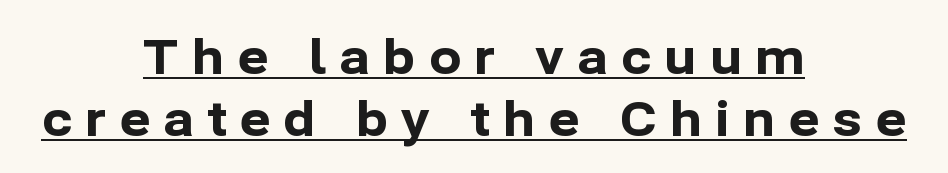
{"serif": "no", "italic": "no", "bold": "yes", "weight": "bold", "width": "normal", "stroke_contrast": "low", "x_height": "medium", "monospaced": "no", "underline": "yes", "align": "center", "line_spacing": "normal", "line_spacing_ratio": 1.29, "letter_spacing": "wide", "letter_spacing_em": 0.27, "glyph_px": 48}
